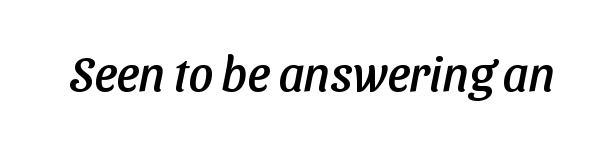
The image shows 49 px sans-serif type; set normal letter spacing, not underlined; low stroke contrast and a medium x-height.
